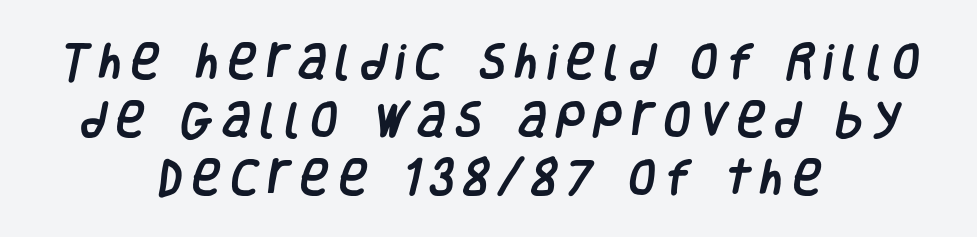
The image shows 39 px condensed sans-serif type; set centered, normal line spacing (1.49x), unusually wide letter spacing (+0.24 em), not underlined; low stroke contrast and a large x-height.
